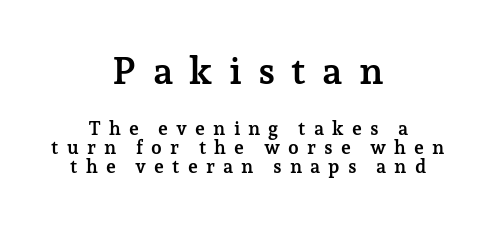
{"serif": "yes", "italic": "no", "bold": "yes", "weight": "semibold", "width": "normal", "stroke_contrast": "low", "x_height": "medium", "monospaced": "no", "underline": "no", "align": "center", "line_spacing": "tight", "line_spacing_ratio": 1.01, "letter_spacing": "wide", "letter_spacing_em": 0.42, "larger_block": "first", "size_ratio": 2.0, "glyph_px": 38}
